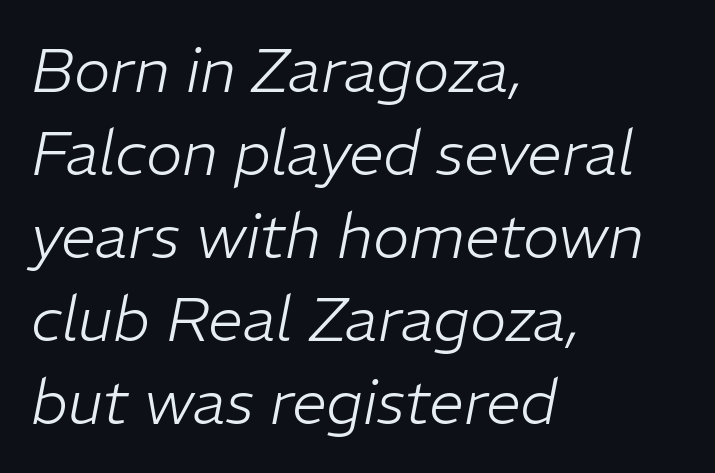
Q: Is the text bold? A: No.
Q: Is the text italic (slanted)? A: Yes, it leans right by about 11 degrees.
Q: Is the text underlined? A: No.
Q: How is the paragraph aligned? A: Left-aligned.
Q: Is the spacing between letters normal or unusually wide? A: Normal.
Q: Is the spacing between lines tight, normal or loose? A: Normal.
Q: Width (condensed, normal, or wide)? A: Normal.
Q: Stroke contrast? A: Low.
Q: x-height? A: Medium.
Q: Monospaced? A: No.
